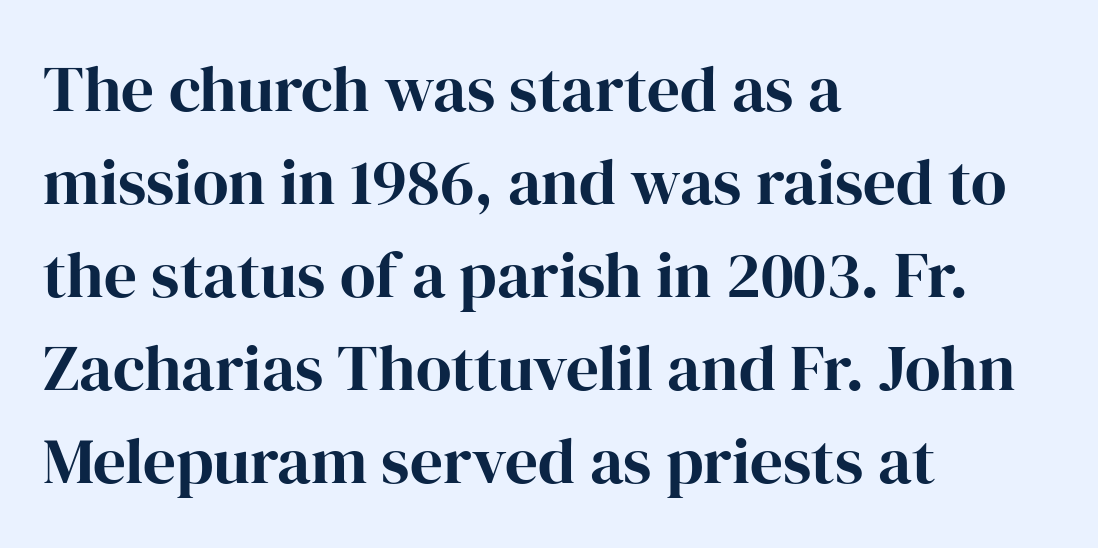
Q: Is the text italic (slanted)? A: No, it is upright.
Q: Is the typeface a serif or a sans-serif typeface? A: Serif.
Q: Is the text underlined? A: No.
Q: How is the paragraph aligned? A: Left-aligned.
Q: Is the spacing between letters normal or unusually wide? A: Normal.
Q: Is the spacing between lines tight, normal or loose? A: Normal.
Q: Width (condensed, normal, or wide)? A: Normal.
Q: Stroke contrast? A: High.
Q: x-height? A: Medium.
Q: Monospaced? A: No.
